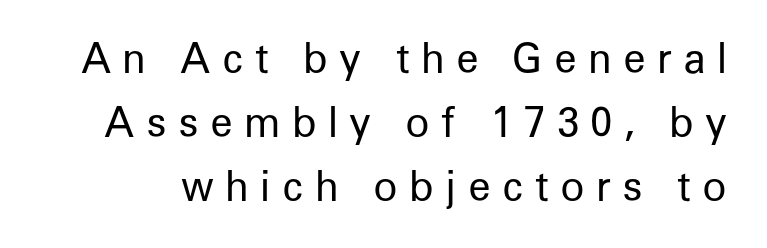
{"serif": "no", "italic": "no", "bold": "no", "weight": "regular", "width": "normal", "stroke_contrast": "low", "x_height": "medium", "monospaced": "no", "underline": "no", "line_spacing": "normal", "line_spacing_ratio": 1.6, "letter_spacing": "wide", "letter_spacing_em": 0.28, "glyph_px": 40}
